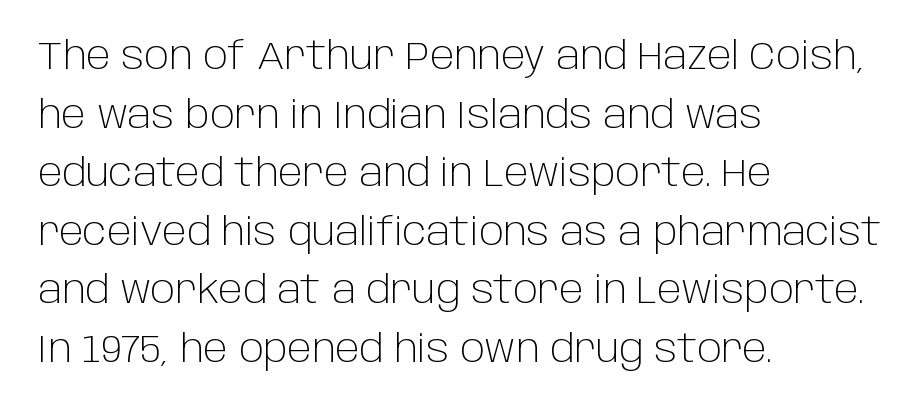
The image shows 38 px light sans-serif type, upright; set left-aligned, normal line spacing (1.54x), normal letter spacing, not underlined; low stroke contrast and a large x-height.
